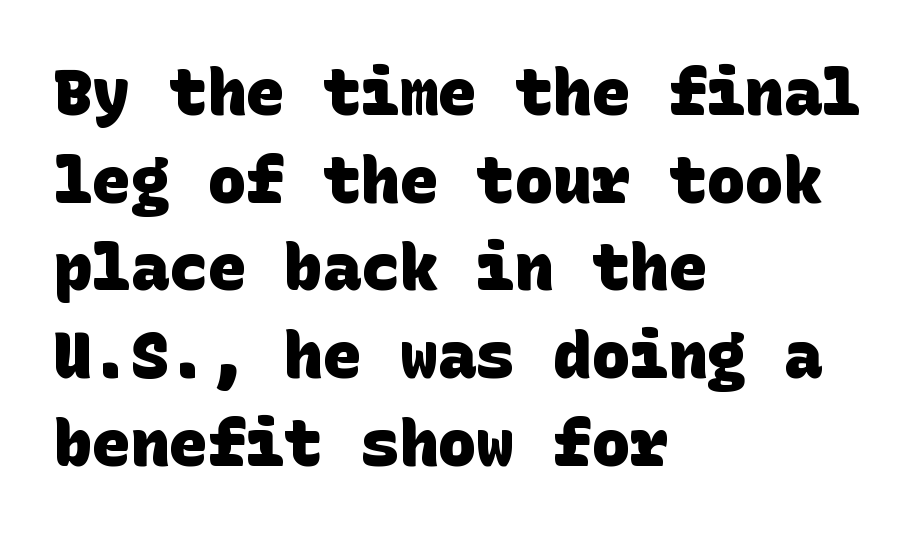
The image shows 64 px heavy sans-serif type; set left-aligned, normal line spacing (1.37x), normal letter spacing, not underlined; low stroke contrast and a large x-height.
